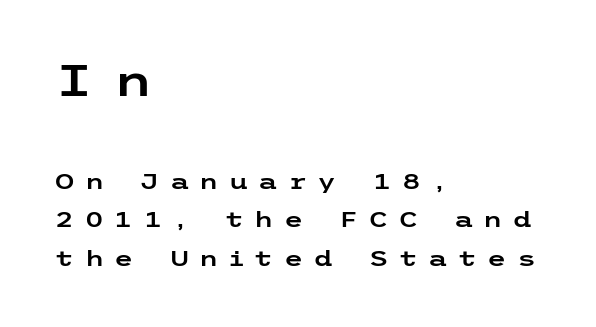
The image shows 44 px wide sans-serif type, upright; set left-aligned, line spacing 1.76x, unusually wide letter spacing (+0.47 em), not underlined; the first (top) block is 2.0x larger; low stroke contrast and a medium x-height.
